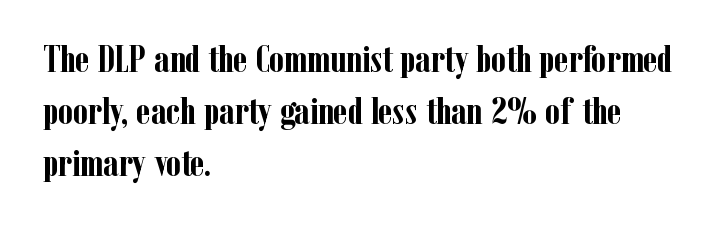
Q: Is the text bold? A: Yes.
Q: Is the text italic (slanted)? A: No, it is upright.
Q: Is the typeface a serif or a sans-serif typeface? A: Serif.
Q: Is the text underlined? A: No.
Q: How is the paragraph aligned? A: Left-aligned.
Q: Is the spacing between letters normal or unusually wide? A: Normal.
Q: Is the spacing between lines tight, normal or loose? A: Normal.
Q: Width (condensed, normal, or wide)? A: Condensed.
Q: Stroke contrast? A: Low.
Q: x-height? A: Medium.
Q: Monospaced? A: No.
